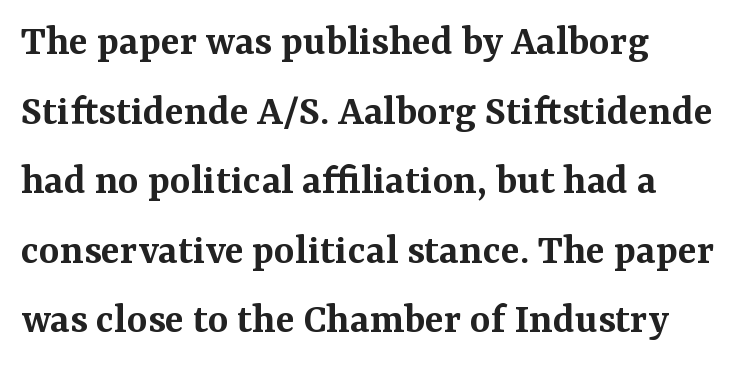
The image shows 44 px semibold serif type, upright; set left-aligned, normal line spacing (1.58x), normal letter spacing, not underlined; medium stroke contrast and a medium x-height.
